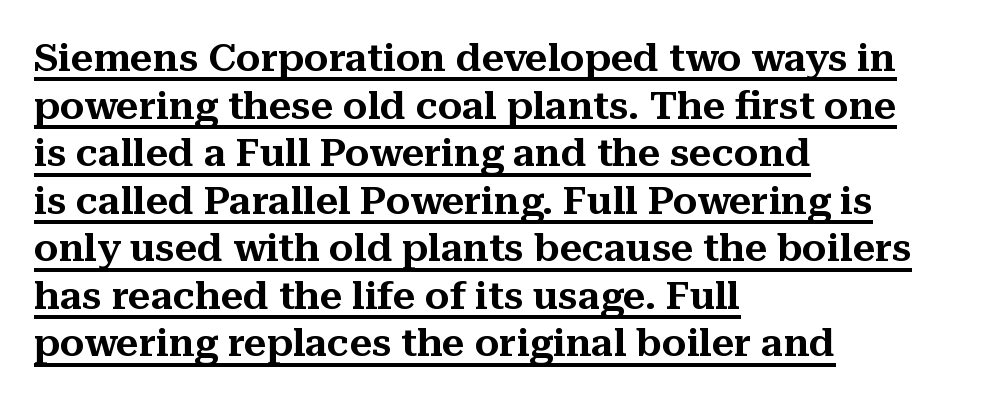
These characters rest on top of a visible drawn line. Designer's note — italics off, roman on. Each letter's strokes conclude with small projecting serifs. Observe the ordinary spacing: letters are neighbours, not strangers.
